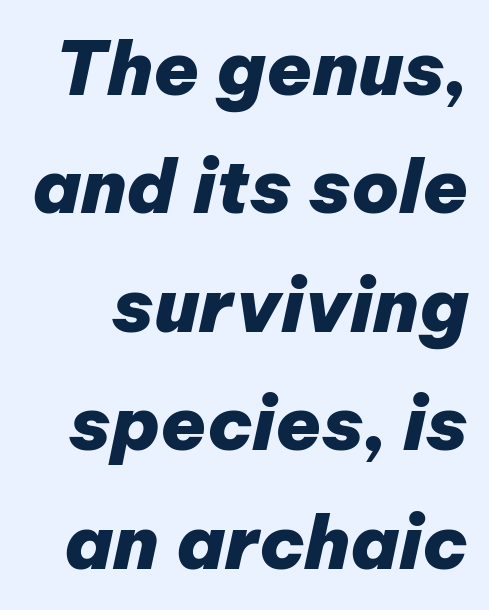
Q: Is the text bold? A: Yes.
Q: Is the text italic (slanted)? A: Yes, it leans right by about 12 degrees.
Q: Is the text underlined? A: No.
Q: Is the spacing between letters normal or unusually wide? A: Normal.
Q: Is the spacing between lines tight, normal or loose? A: Normal.
Q: Width (condensed, normal, or wide)? A: Normal.
Q: Stroke contrast? A: Low.
Q: x-height? A: Medium.
Q: Monospaced? A: No.
